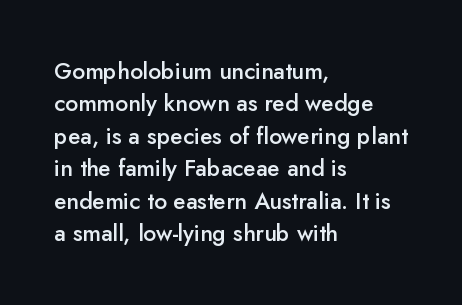
Q: Is the text bold? A: Semi-bold.
Q: Is the text italic (slanted)? A: No, it is upright.
Q: Is the text underlined? A: No.
Q: How is the paragraph aligned? A: Left-aligned.
Q: Is the spacing between letters normal or unusually wide? A: Normal.
Q: Is the spacing between lines tight, normal or loose? A: Normal.
